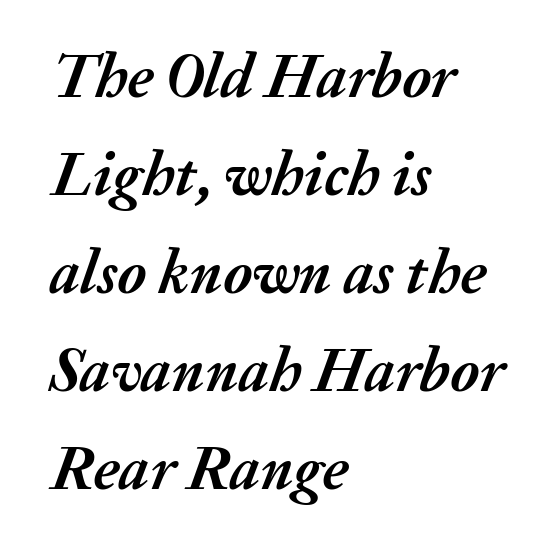
{"italic": "yes", "lean": "right", "slant_degrees": 20, "bold": "yes", "weight": "semibold", "width": "normal", "stroke_contrast": "medium", "x_height": "medium", "monospaced": "no", "underline": "no", "align": "left", "line_spacing": "normal", "line_spacing_ratio": 1.58, "letter_spacing": "normal", "letter_spacing_em": 0.0, "glyph_px": 62}
